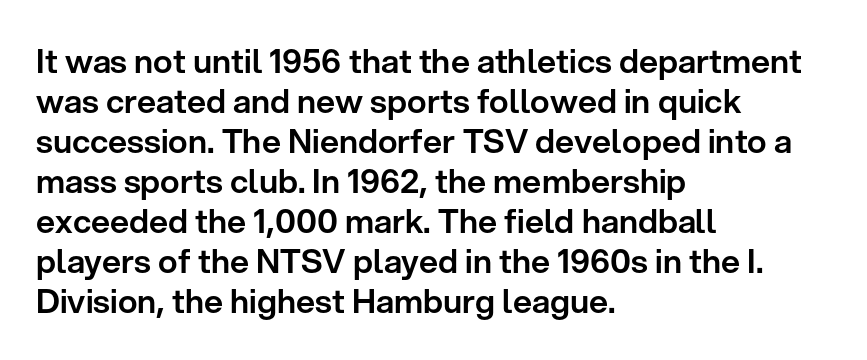
Q: Is the text italic (slanted)? A: No, it is upright.
Q: Is the typeface a serif or a sans-serif typeface? A: Sans-serif.
Q: Is the text underlined? A: No.
Q: How is the paragraph aligned? A: Left-aligned.
Q: Is the spacing between letters normal or unusually wide? A: Normal.
Q: Width (condensed, normal, or wide)? A: Normal.
Q: Stroke contrast? A: Low.
Q: x-height? A: Medium.
Q: Monospaced? A: No.
